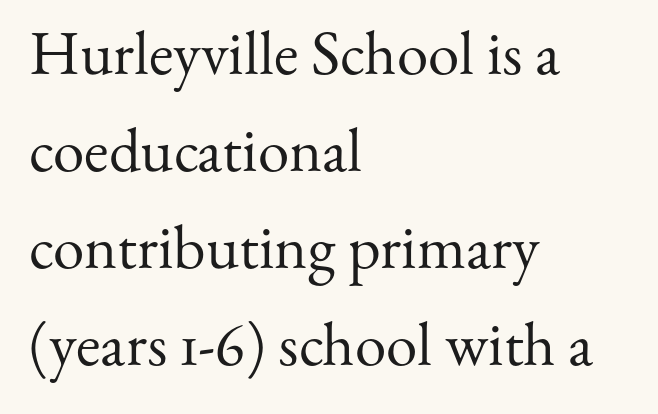
Q: Is the text bold? A: No.
Q: Is the text italic (slanted)? A: No, it is upright.
Q: Is the typeface a serif or a sans-serif typeface? A: Serif.
Q: Is the text underlined? A: No.
Q: How is the paragraph aligned? A: Left-aligned.
Q: Is the spacing between letters normal or unusually wide? A: Normal.
Q: Is the spacing between lines tight, normal or loose? A: Normal.
Q: Width (condensed, normal, or wide)? A: Normal.
Q: Stroke contrast? A: Medium.
Q: x-height? A: Small.
Q: Monospaced? A: No.
